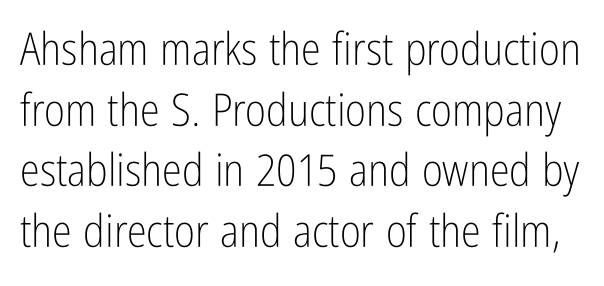
Q: Is the text bold? A: No.
Q: Is the text italic (slanted)? A: No, it is upright.
Q: Is the typeface a serif or a sans-serif typeface? A: Sans-serif.
Q: Is the text underlined? A: No.
Q: Is the spacing between letters normal or unusually wide? A: Normal.
Q: Is the spacing between lines tight, normal or loose? A: Normal.
Q: Width (condensed, normal, or wide)? A: Condensed.
Q: Stroke contrast? A: Low.
Q: x-height? A: Medium.
Q: Monospaced? A: No.
